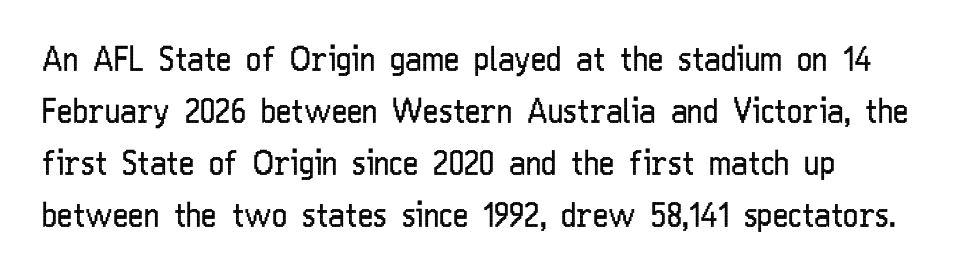
The image shows 33 px regular-weight, condensed sans-serif type, upright; set normal line spacing (1.58x), normal letter spacing, not underlined; low stroke contrast and a medium x-height.
